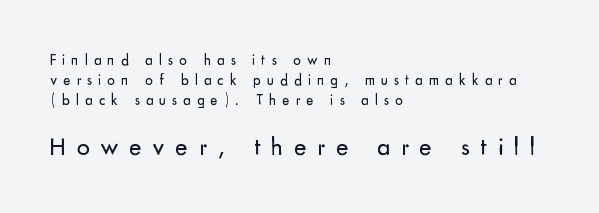
Q: Is the text bold? A: No.
Q: Is the text italic (slanted)? A: No, it is upright.
Q: Is the text underlined? A: No.
Q: How is the paragraph aligned? A: Left-aligned.
Q: Is the spacing between letters normal or unusually wide? A: Unusually wide.
Q: Is the spacing between lines tight, normal or loose? A: Normal.
Q: Which block of text is set in a larger size, the first (top) or the second (bottom)? A: The second (bottom) one.
